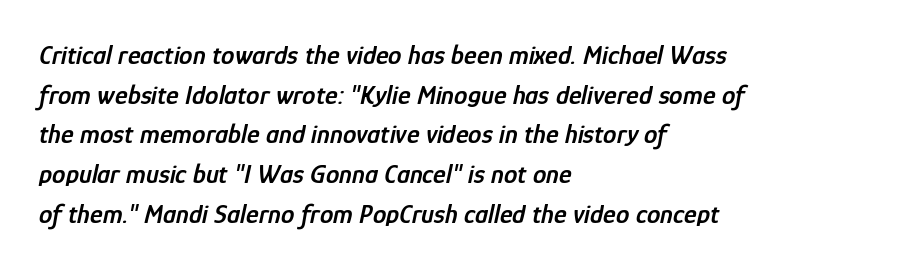
The image shows 27 px text type, italic (leaning right); set left-aligned, normal line spacing (1.47x), normal letter spacing, not underlined.
